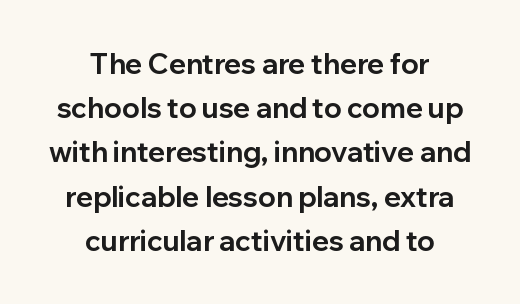
The image shows 28 px bold sans-serif type, upright; set centered, normal line spacing (1.58x), normal letter spacing, not underlined; low stroke contrast and a medium x-height.
